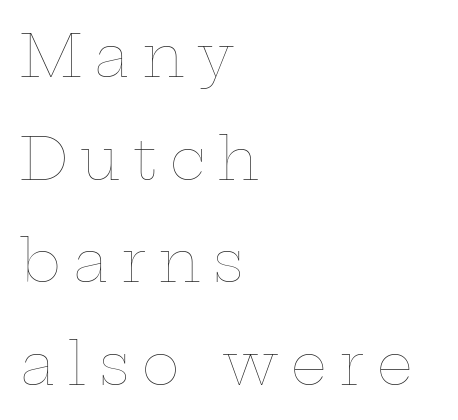
Left-aligned paragraph, ragged on the right. Characters follow at a spacing far wider than the type designer built in. Clear beneath every line of the passage. Do the characters align in a grid? No, the font is proportional.
